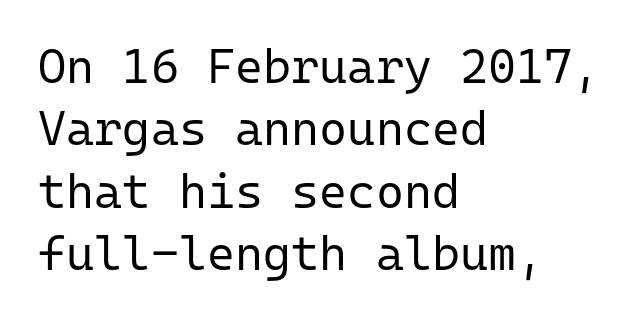
Q: Is the text bold? A: No.
Q: Is the text italic (slanted)? A: No, it is upright.
Q: Is the typeface a serif or a sans-serif typeface? A: Sans-serif.
Q: Is the text underlined? A: No.
Q: How is the paragraph aligned? A: Left-aligned.
Q: Is the spacing between letters normal or unusually wide? A: Normal.
Q: Is the spacing between lines tight, normal or loose? A: Normal.
Q: Width (condensed, normal, or wide)? A: Normal.
Q: Stroke contrast? A: Low.
Q: x-height? A: Medium.
Q: Monospaced? A: Yes.
